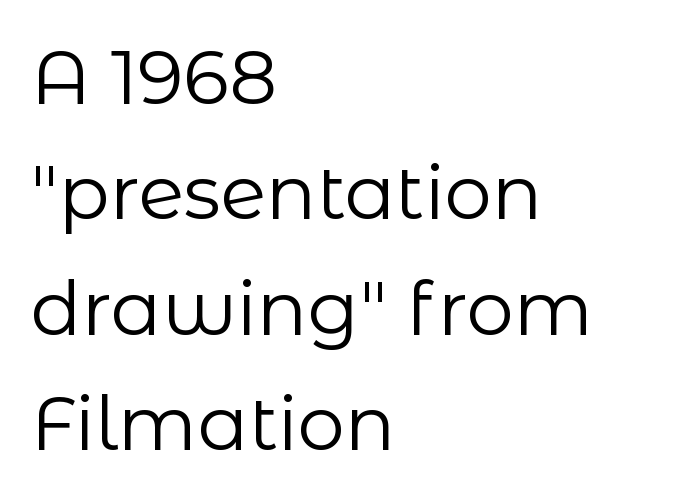
{"serif": "no", "italic": "no", "bold": "no", "weight": "regular", "width": "normal", "stroke_contrast": "low", "x_height": "medium", "monospaced": "no", "underline": "no", "align": "left", "line_spacing": "normal", "line_spacing_ratio": 1.54, "letter_spacing": "normal", "letter_spacing_em": 0.0, "glyph_px": 75}
